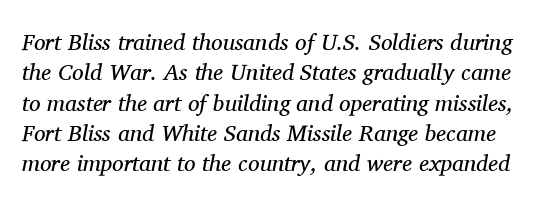
Q: Is the text bold? A: No.
Q: Is the text italic (slanted)? A: Yes, it leans right by about 11 degrees.
Q: Is the text underlined? A: No.
Q: Is the spacing between letters normal or unusually wide? A: Normal.
Q: Is the spacing between lines tight, normal or loose? A: Normal.
